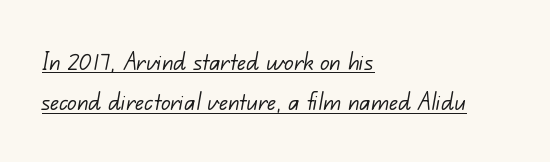
The image shows 29 px light sans-serif type; set left-aligned, normal line spacing (1.39x), normal letter spacing, underlined; low stroke contrast and a small x-height.
